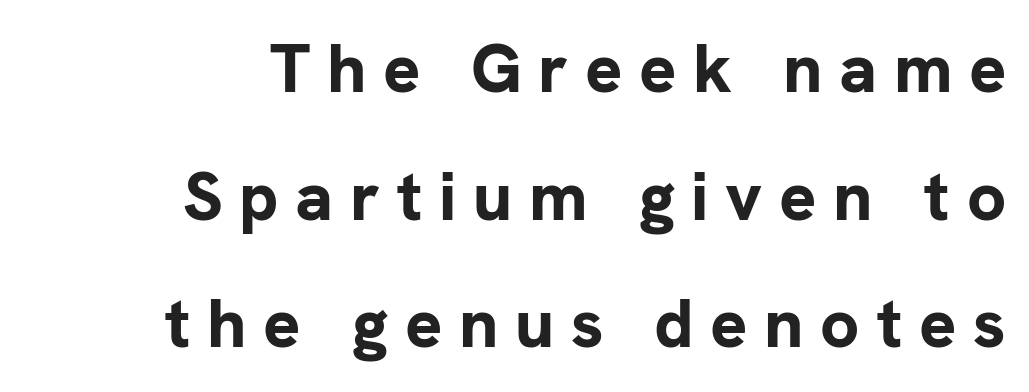
{"serif": "no", "italic": "no", "bold": "yes", "weight": "bold", "width": "normal", "stroke_contrast": "low", "x_height": "medium", "monospaced": "no", "underline": "no", "align": "right", "line_spacing_ratio": 1.85, "letter_spacing": "wide", "letter_spacing_em": 0.24, "glyph_px": 69}
